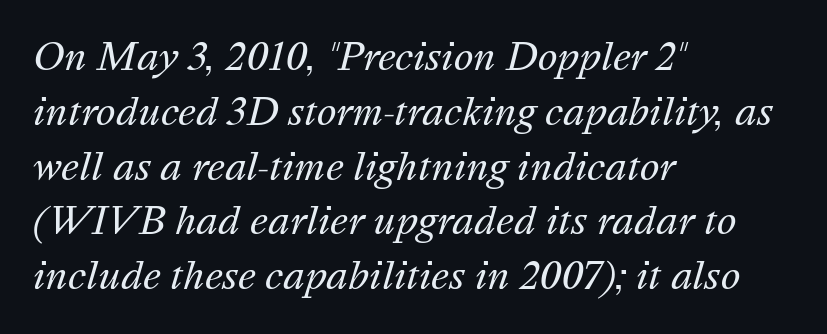
Slanted lettering throughout. Ink coverage per letter is moderate at most. Note the varied advance widths — an 'i' is clearly narrower than an 'm'. Layout note: lines flush left. Glyph-to-glyph distance matches everyday printed text.
